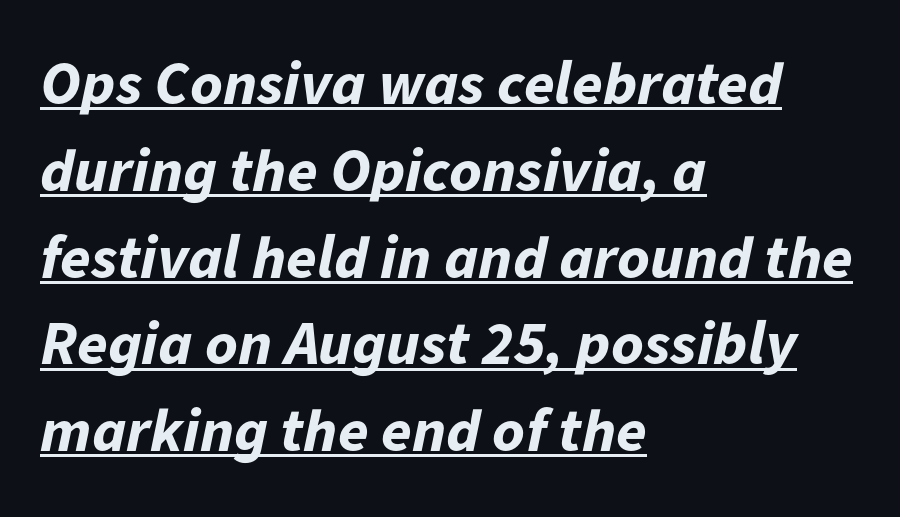
The image shows 62 px bold type, italic (leaning right); set left-aligned, normal line spacing (1.4x), normal letter spacing, underlined; low stroke contrast and a medium x-height.
